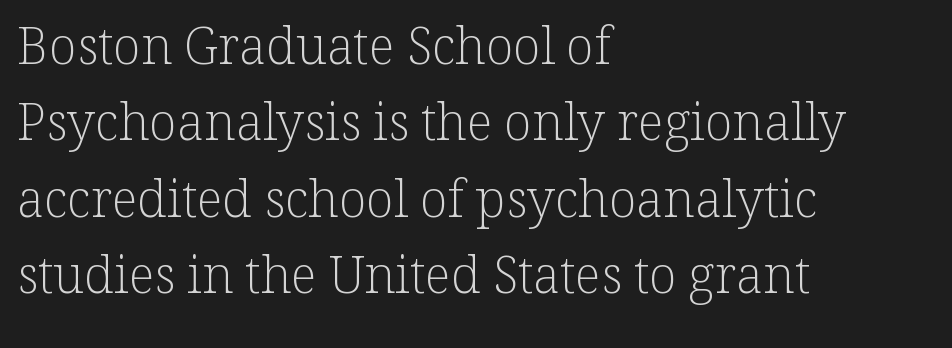
{"serif": "yes", "italic": "no", "bold": "no", "weight": "light", "width": "normal", "stroke_contrast": "low", "x_height": "medium", "monospaced": "no", "underline": "no", "align": "left", "line_spacing": "normal", "line_spacing_ratio": 1.5, "letter_spacing": "normal", "letter_spacing_em": 0.0, "glyph_px": 51}
